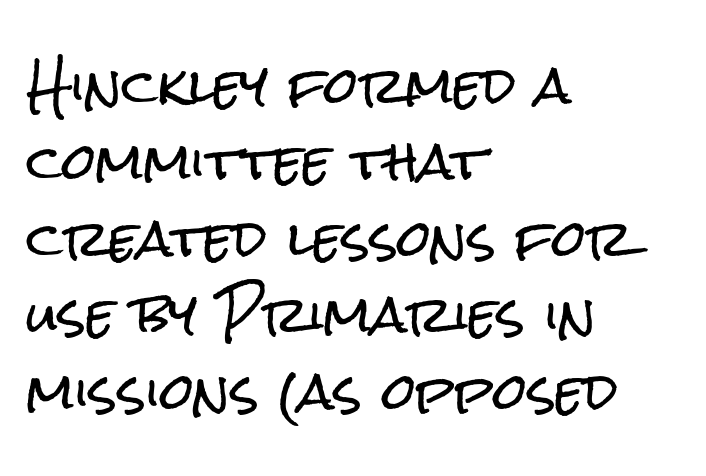
Q: Is the text italic (slanted)? A: No, it is upright.
Q: Is the typeface a serif or a sans-serif typeface? A: Sans-serif.
Q: Is the text underlined? A: No.
Q: How is the paragraph aligned? A: Left-aligned.
Q: Is the spacing between letters normal or unusually wide? A: Normal.
Q: Is the spacing between lines tight, normal or loose? A: Normal.
Q: Width (condensed, normal, or wide)? A: Condensed.
Q: Stroke contrast? A: Low.
Q: x-height? A: Medium.
Q: Monospaced? A: No.
